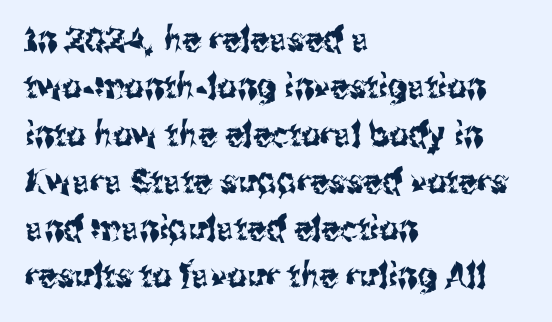
The image shows 34 px condensed sans-serif type, upright; set left-aligned, normal line spacing (1.39x), normal letter spacing, not underlined; medium stroke contrast and a medium x-height.
